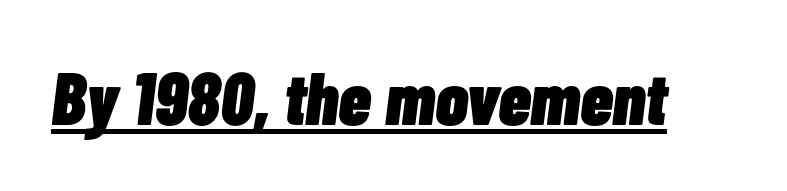
How heavy is the stroke? Heavy — this is a bold. Inter-character spacing is left at the font's built-in metrics. Yep, that's italic — everything's leaning. Here the designer chose a conventional face with non-uniform glyph widths. Every word sits above its own underline.
